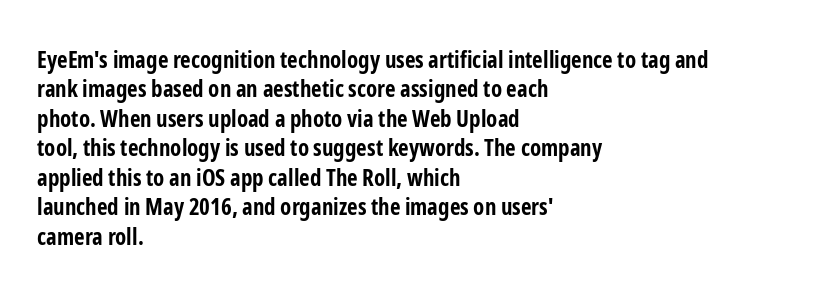
The image shows 23 px bold type, upright; set left-aligned, normal line spacing (1.28x), normal letter spacing, not underlined.
